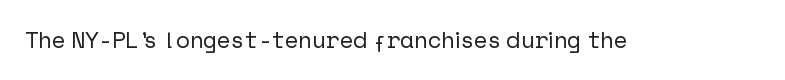
The image shows 23 px text type, upright; set normal letter spacing, not underlined.
